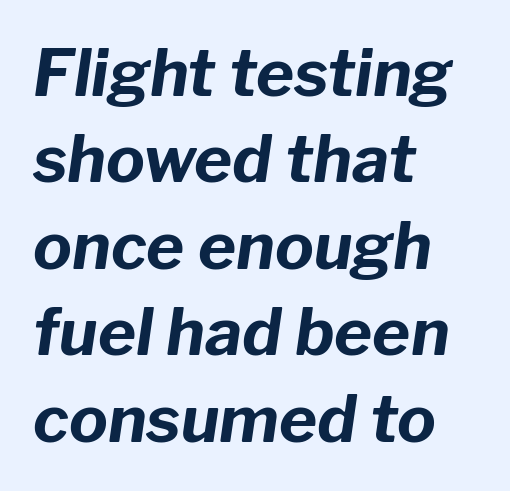
The image shows 65 px bold type, italic (leaning right); set left-aligned, normal line spacing (1.33x), normal letter spacing, not underlined; low stroke contrast and a medium x-height.
